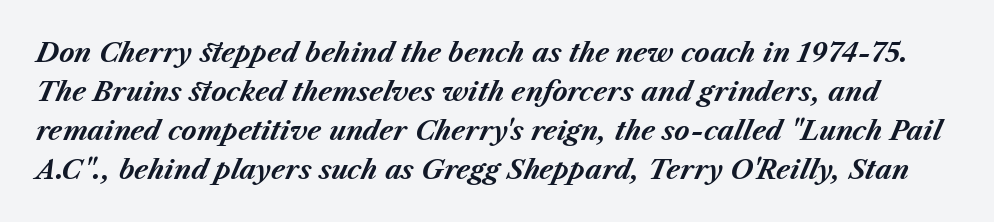
Q: Is the text bold? A: Yes.
Q: Is the text italic (slanted)? A: Yes, it leans right by about 23 degrees.
Q: Is the text underlined? A: No.
Q: Is the spacing between letters normal or unusually wide? A: Normal.
Q: Is the spacing between lines tight, normal or loose? A: Normal.
